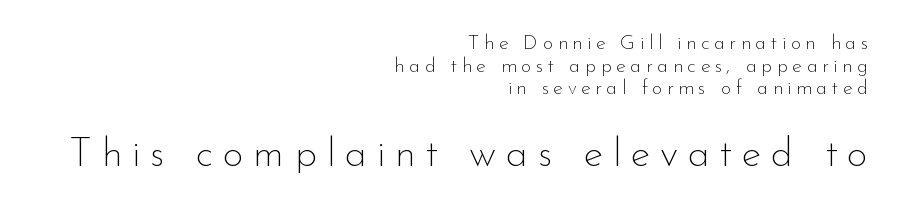
{"serif": "no", "italic": "no", "bold": "no", "weight": "thin", "width": "normal", "stroke_contrast": "low", "x_height": "small", "monospaced": "no", "underline": "no", "align": "right", "line_spacing": "tight", "line_spacing_ratio": 1.13, "letter_spacing": "wide", "letter_spacing_em": 0.23, "larger_block": "second", "size_ratio": 2.05, "glyph_px": 41}
